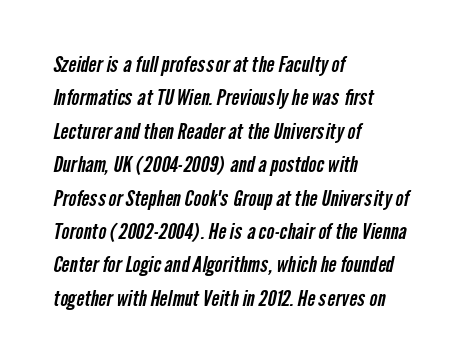
The image shows 21 px text type; set left-aligned, normal line spacing (1.59x), normal letter spacing, not underlined.
